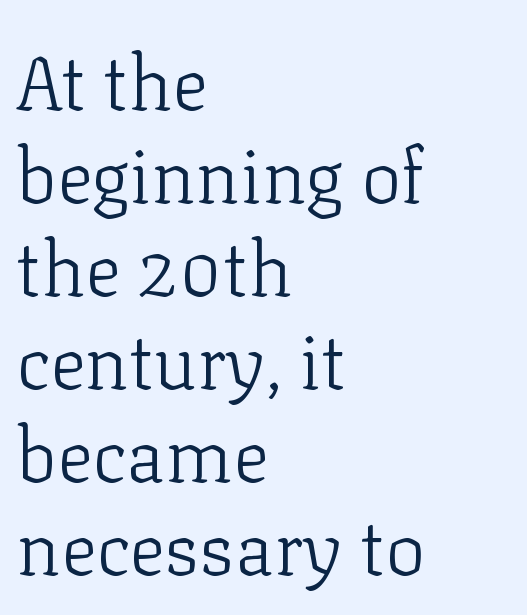
Q: Is the text bold? A: No.
Q: Is the text italic (slanted)? A: No, it is upright.
Q: Is the typeface a serif or a sans-serif typeface? A: Serif.
Q: Is the text underlined? A: No.
Q: How is the paragraph aligned? A: Left-aligned.
Q: Is the spacing between letters normal or unusually wide? A: Normal.
Q: Width (condensed, normal, or wide)? A: Normal.
Q: Stroke contrast? A: Low.
Q: x-height? A: Medium.
Q: Monospaced? A: No.
